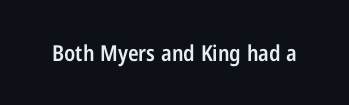
There is no visible air inserted between adjacent glyphs. The characters look somewhat weighty, a semibold short of true bold. Check the space under the baseline: it is left empty. Ascenders rise straight up at ninety degrees.
